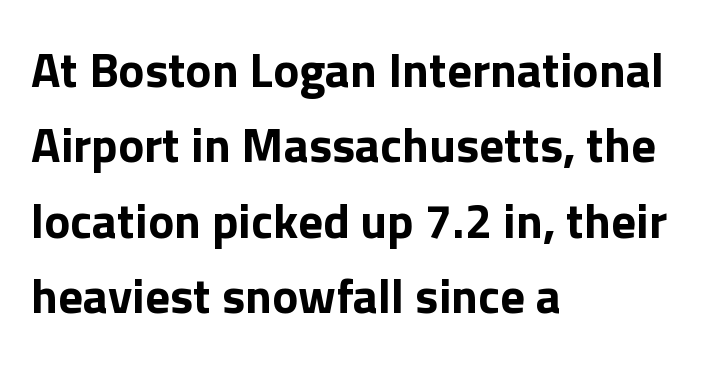
The glyphs have the mass of a bold cut. Descenders hang freely into open space. Classification — sans serif. Ascenders rise straight up at ninety degrees. Varying glyph widths throughout — classic text-font behaviour. Observe the ordinary spacing: letters are neighbours, not strangers.
